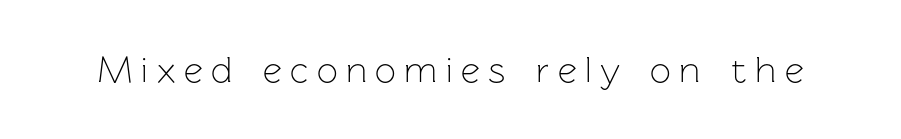
{"serif": "no", "italic": "no", "bold": "no", "weight": "light", "width": "normal", "stroke_contrast": "low", "x_height": "medium", "monospaced": "no", "underline": "no", "letter_spacing": "wide", "letter_spacing_em": 0.23, "glyph_px": 37}
